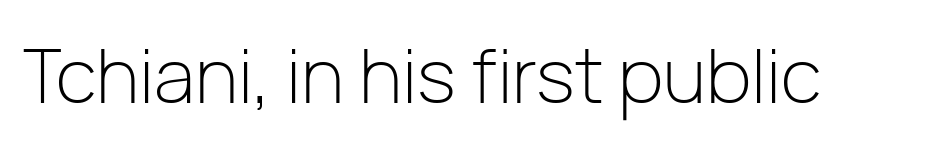
Character widths vary here, with narrow letters taking less room than wide ones. The string is rendered with underlining switched off. The font family rendered here belongs to the sans-serif group. Nothing unusual about the tracking: characters are spaced as the font intends. Counters stay open thanks to moderate or lighter strokes.
